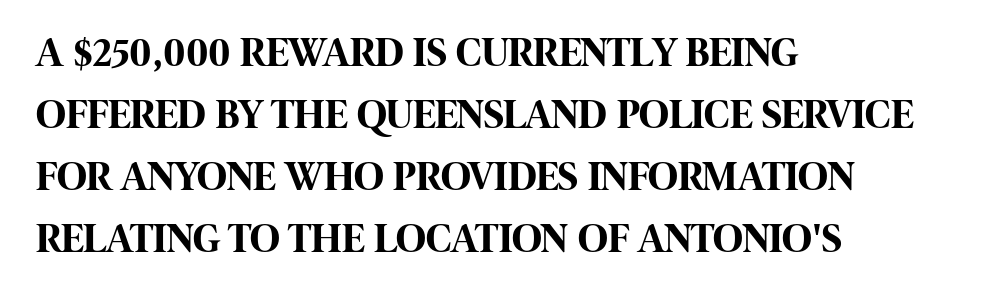
Q: Is the text bold? A: Yes.
Q: Is the text italic (slanted)? A: No, it is upright.
Q: Is the typeface a serif or a sans-serif typeface? A: Sans-serif.
Q: Is the text underlined? A: No.
Q: How is the paragraph aligned? A: Left-aligned.
Q: Is the spacing between letters normal or unusually wide? A: Normal.
Q: Is the spacing between lines tight, normal or loose? A: Normal.
Q: Width (condensed, normal, or wide)? A: Condensed.
Q: Stroke contrast? A: High.
Q: x-height? A: Large.
Q: Monospaced? A: No.
